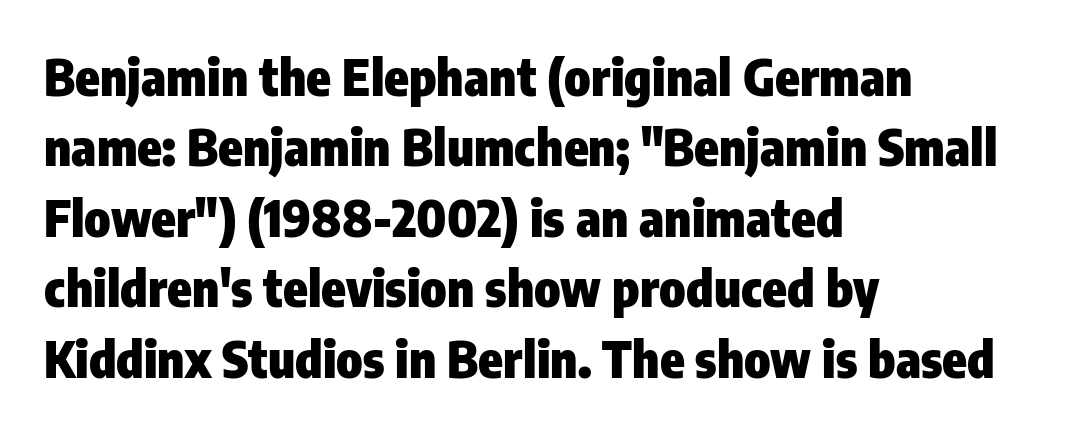
{"serif": "no", "italic": "no", "bold": "yes", "weight": "heavy", "width": "condensed", "stroke_contrast": "low", "x_height": "medium", "monospaced": "no", "underline": "no", "align": "left", "line_spacing": "normal", "line_spacing_ratio": 1.41, "letter_spacing": "normal", "letter_spacing_em": 0.0, "glyph_px": 50}
